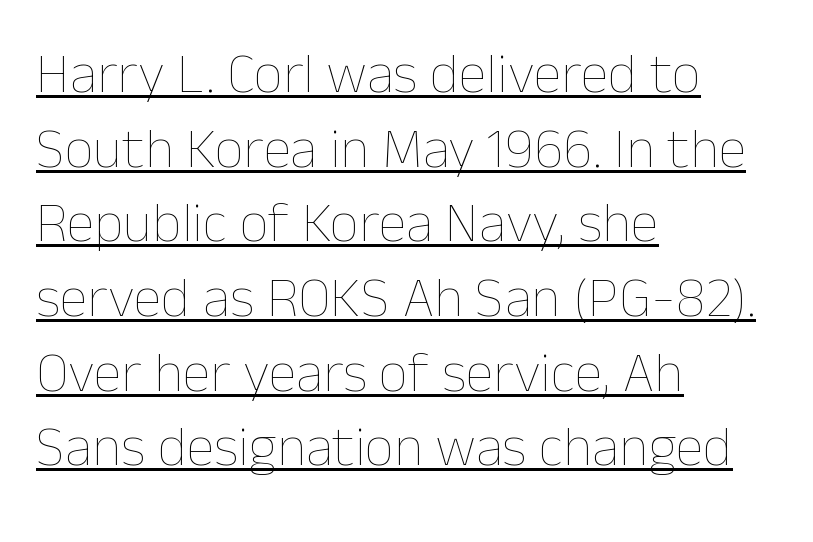
The image shows 57 px thin type, upright; set left-aligned, normal line spacing (1.31x), normal letter spacing, underlined; low stroke contrast and a medium x-height.
